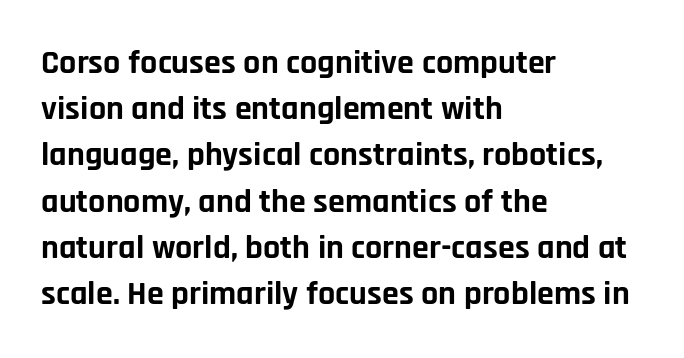
The image shows 34 px bold sans-serif type, upright; set left-aligned, normal line spacing (1.36x), normal letter spacing, not underlined; low stroke contrast and a large x-height.
